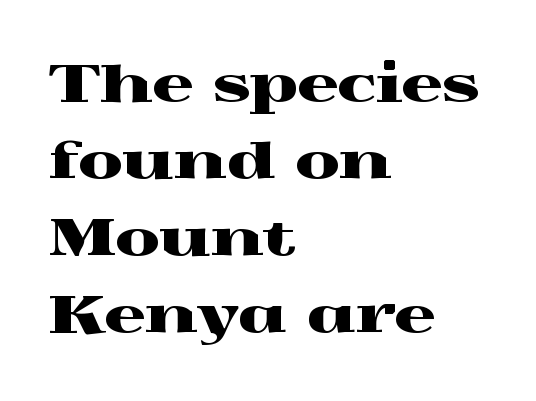
{"serif": "yes", "italic": "no", "width": "wide", "x_height": "medium", "monospaced": "no", "underline": "no", "align": "left", "line_spacing": "normal", "line_spacing_ratio": 1.51, "letter_spacing": "normal", "letter_spacing_em": 0.0, "glyph_px": 51}
